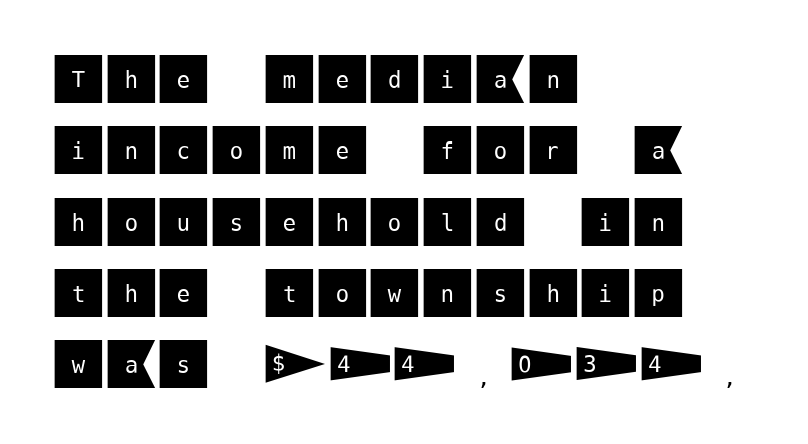
{"serif": "no", "italic": "no", "width": "normal", "stroke_contrast": "medium", "x_height": "large", "underline": "no", "align": "left", "line_spacing": "normal", "line_spacing_ratio": 1.32, "letter_spacing": "normal", "letter_spacing_em": 0.0, "glyph_px": 54}
